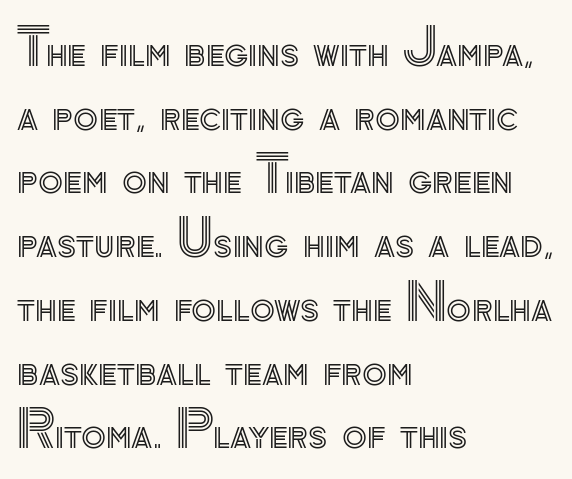
Q: Is the text italic (slanted)? A: No, it is upright.
Q: Is the text underlined? A: No.
Q: How is the paragraph aligned? A: Left-aligned.
Q: Is the spacing between letters normal or unusually wide? A: Normal.
Q: Is the spacing between lines tight, normal or loose? A: Normal.
Q: Width (condensed, normal, or wide)? A: Normal.
Q: x-height? A: Small.
Q: Monospaced? A: No.
